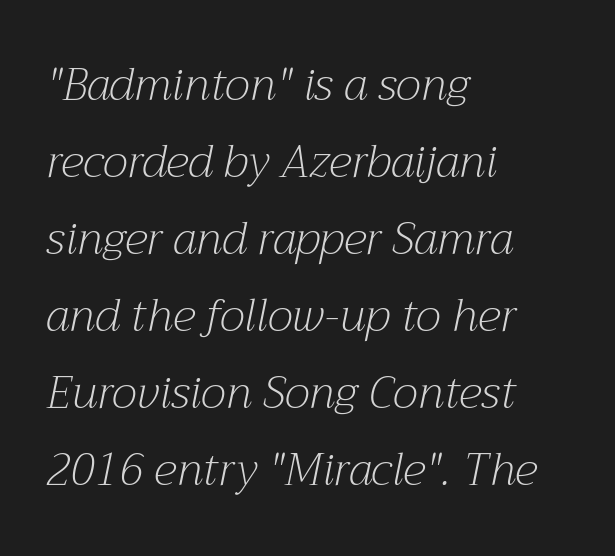
The image shows 45 px light serif type, italic (leaning right); set left-aligned, line spacing 1.71x, normal letter spacing, not underlined; medium stroke contrast and a medium x-height.
